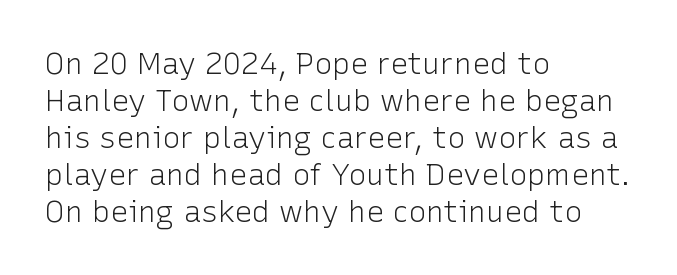
Q: Is the text bold? A: No.
Q: Is the text italic (slanted)? A: No, it is upright.
Q: Is the typeface a serif or a sans-serif typeface? A: Sans-serif.
Q: Is the text underlined? A: No.
Q: How is the paragraph aligned? A: Left-aligned.
Q: Is the spacing between letters normal or unusually wide? A: Normal.
Q: Width (condensed, normal, or wide)? A: Normal.
Q: Stroke contrast? A: Low.
Q: x-height? A: Medium.
Q: Monospaced? A: No.
